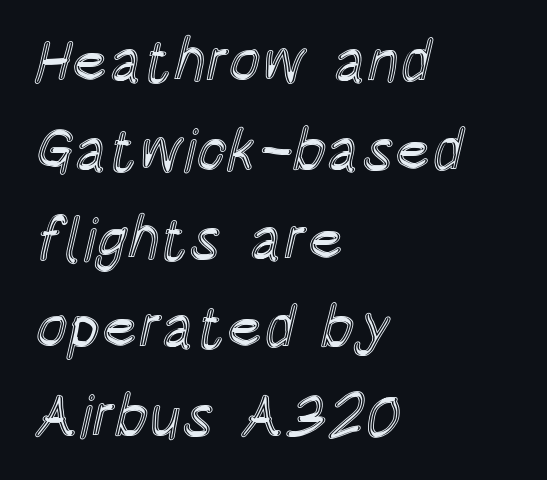
Type without underlining. The leading is moderate, giving the passage an even texture. The typesetter chose a ragged-right arrangement here. Proportional: the letters do not fall into vertical columns. The face used here is rendered with its standard letterfit.
